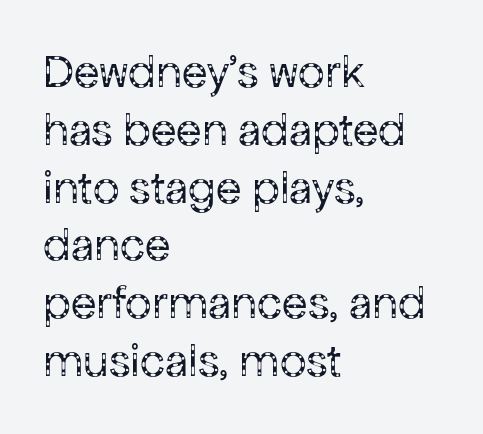
The image shows 47 px regular-weight sans-serif type, upright; set left-aligned, line spacing 1.23x, normal letter spacing, not underlined; low stroke contrast and a medium x-height.
